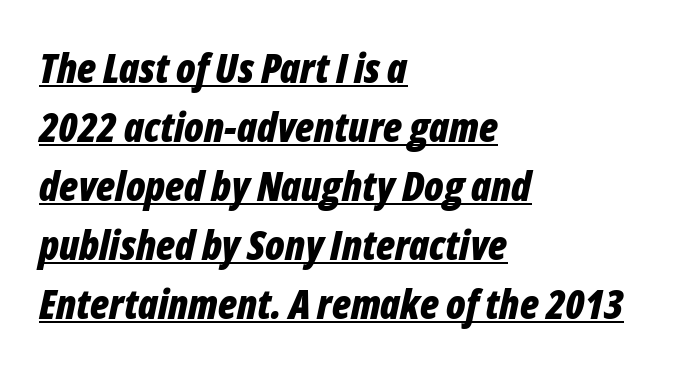
Q: Is the text bold? A: Yes.
Q: Is the text italic (slanted)? A: Yes, it leans right by about 12 degrees.
Q: Is the text underlined? A: Yes.
Q: How is the paragraph aligned? A: Left-aligned.
Q: Is the spacing between letters normal or unusually wide? A: Normal.
Q: Is the spacing between lines tight, normal or loose? A: Normal.
Q: Width (condensed, normal, or wide)? A: Condensed.
Q: Stroke contrast? A: Low.
Q: x-height? A: Medium.
Q: Monospaced? A: No.
